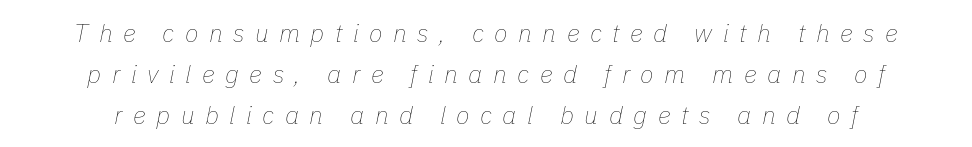
The image shows 25 px text type, italic (leaning right); set centered, normal line spacing (1.64x), unusually wide letter spacing (+0.42 em), not underlined.
